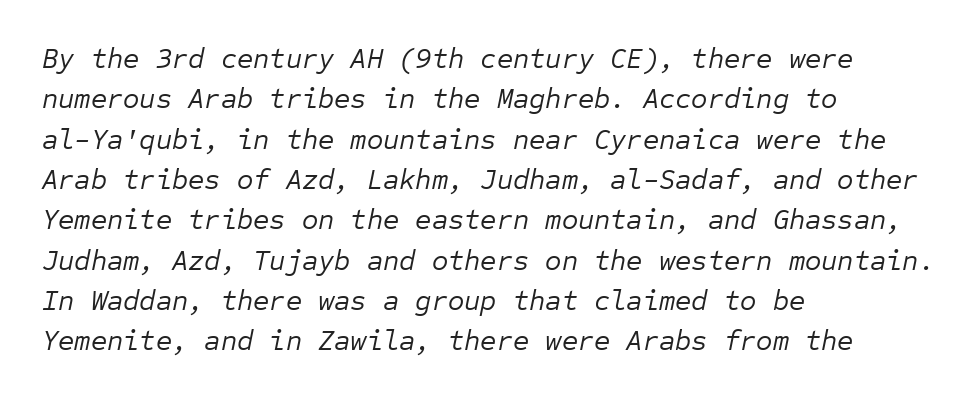
The typography opts for an oblique posture over an upright one. Do the characters align in a grid? Yes, the font is monospaced. Notice how descenders clear the ascenders below comfortably — that's standard leading. The foot of each line stays bare and open. The weight would be labelled regular, book, light, or lighter still. Leftover space on each line is placed entirely after the last word.
